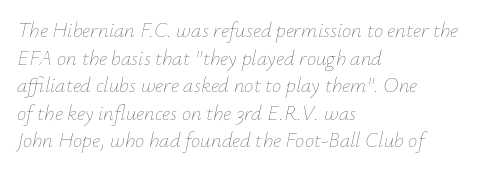
The image shows 21 px text type, italic (leaning right); set left-aligned, normal line spacing (1.31x), normal letter spacing, not underlined.
